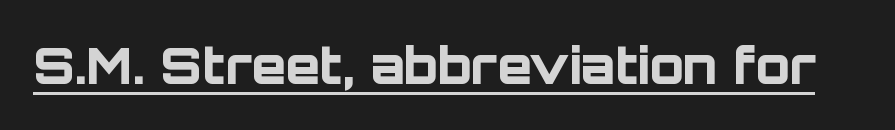
The image shows 50 px bold sans-serif type, upright; set normal letter spacing, underlined; low stroke contrast and a large x-height.
